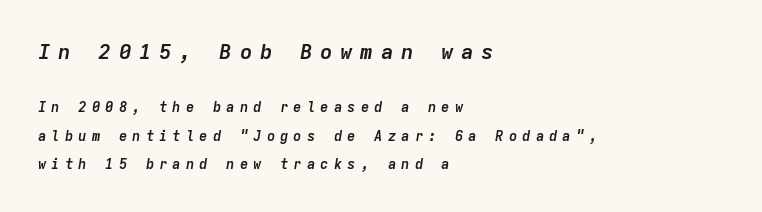
Q: Is the text bold? A: Yes.
Q: Is the text italic (slanted)? A: Yes, it leans right by about 9 degrees.
Q: Is the text underlined? A: No.
Q: How is the paragraph aligned? A: Left-aligned.
Q: Is the spacing between letters normal or unusually wide? A: Unusually wide.
Q: Is the spacing between lines tight, normal or loose? A: Loose.
Q: Which block of text is set in a larger size, the first (top) or the second (bottom)? A: The first (top) one.
